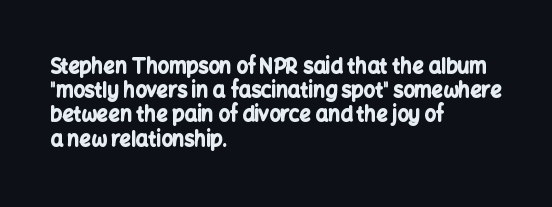
{"italic": "no", "bold": "yes", "underline": "no", "align": "left", "line_spacing_ratio": 1.21, "letter_spacing": "normal", "letter_spacing_em": 0.0, "glyph_px": 20}
